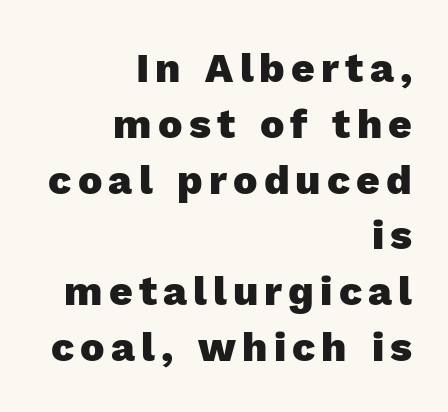
Q: Is the text bold? A: Yes.
Q: Is the text italic (slanted)? A: No, it is upright.
Q: Is the typeface a serif or a sans-serif typeface? A: Sans-serif.
Q: Is the text underlined? A: No.
Q: How is the paragraph aligned? A: Right-aligned.
Q: Is the spacing between lines tight, normal or loose? A: Normal.
Q: Width (condensed, normal, or wide)? A: Normal.
Q: x-height? A: Medium.
Q: Monospaced? A: No.
